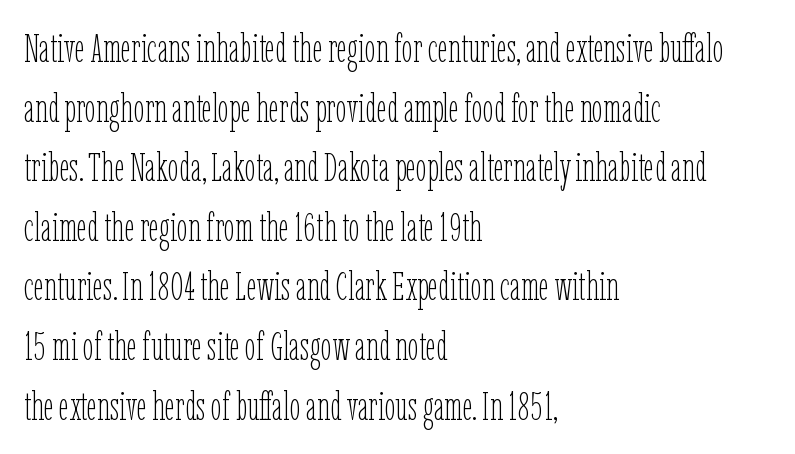
Q: Is the text bold? A: No.
Q: Is the text italic (slanted)? A: No, it is upright.
Q: Is the text underlined? A: No.
Q: How is the paragraph aligned? A: Left-aligned.
Q: Is the spacing between letters normal or unusually wide? A: Normal.
Q: Is the spacing between lines tight, normal or loose? A: Normal.
Q: Width (condensed, normal, or wide)? A: Condensed.
Q: Stroke contrast? A: Low.
Q: x-height? A: Medium.
Q: Monospaced? A: No.
